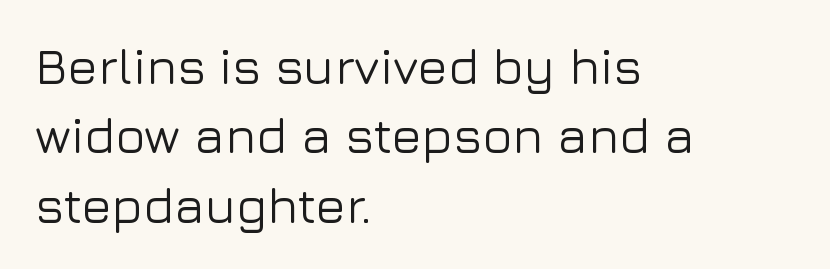
Each letter's strokes conclude bluntly, with no projecting serifs. Has an underline been added? It has not. Note the varied advance widths — an 'i' is clearly narrower than an 'm'. The designer left line spacing at the default. Which margin do the lines hug? The left one — the right edge is uneven. Notice how the stems are strictly vertical — no italics here.
